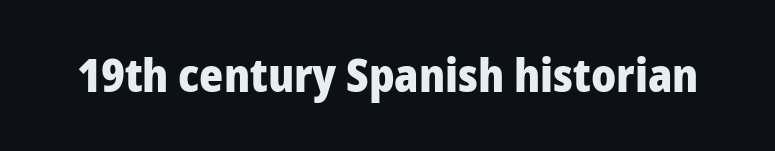
The image shows 46 px heavy sans-serif type, upright; set normal letter spacing, not underlined; low stroke contrast and a medium x-height.
